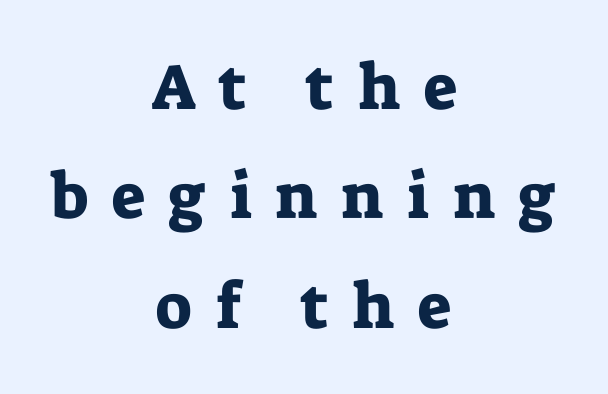
{"serif": "yes", "italic": "no", "width": "normal", "stroke_contrast": "low", "x_height": "medium", "monospaced": "no", "underline": "no", "align": "center", "line_spacing_ratio": 1.71, "letter_spacing": "wide", "letter_spacing_em": 0.37, "glyph_px": 64}
